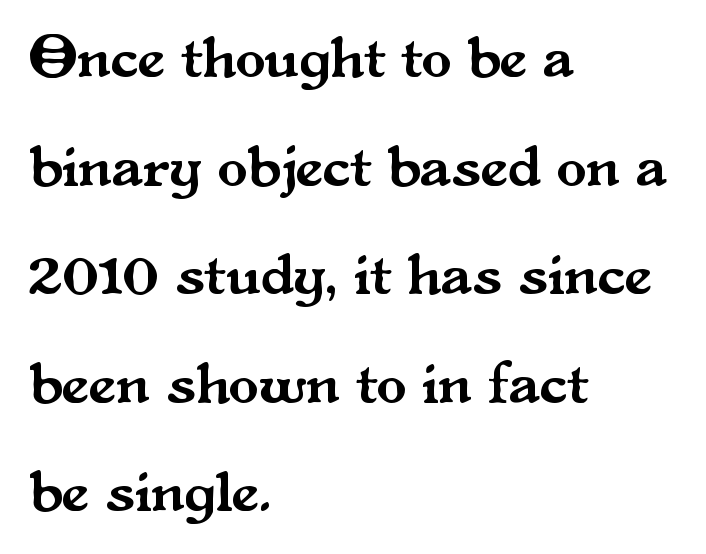
The image shows 61 px serif type, upright; set left-aligned, line spacing 1.78x, normal letter spacing, not underlined; medium stroke contrast and a small x-height.
